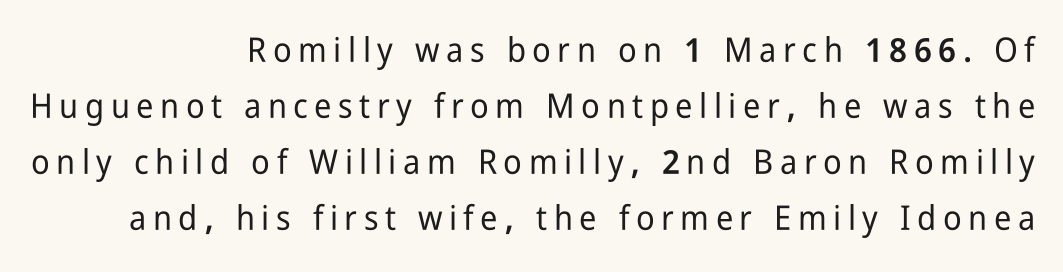
Note the varied advance widths — an 'i' is clearly narrower than an 'm'. The letters carry no serifs — their stems end cleanly without finishing strokes. This block has exactly the height ordinary leading produces. Check under the words: just untouched page. The letters stand upright; this is a roman face. Line ends are locked; line starts wander.
